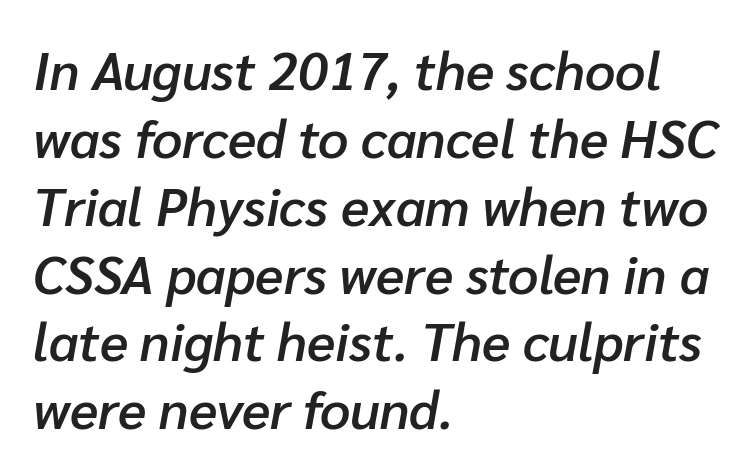
Q: Is the text bold? A: Semi-bold.
Q: Is the text italic (slanted)? A: Yes, it leans right by about 10 degrees.
Q: Is the text underlined? A: No.
Q: How is the paragraph aligned? A: Left-aligned.
Q: Is the spacing between letters normal or unusually wide? A: Normal.
Q: Is the spacing between lines tight, normal or loose? A: Normal.
Q: Width (condensed, normal, or wide)? A: Normal.
Q: Stroke contrast? A: Low.
Q: x-height? A: Medium.
Q: Monospaced? A: No.
